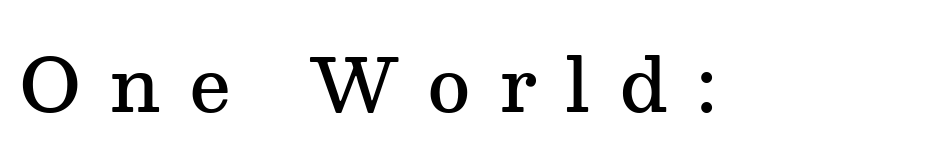
Q: Is the text bold? A: Semi-bold.
Q: Is the text italic (slanted)? A: No, it is upright.
Q: Is the typeface a serif or a sans-serif typeface? A: Serif.
Q: Is the text underlined? A: No.
Q: Is the spacing between letters normal or unusually wide? A: Unusually wide.
Q: Width (condensed, normal, or wide)? A: Normal.
Q: Stroke contrast? A: Medium.
Q: x-height? A: Medium.
Q: Monospaced? A: No.
